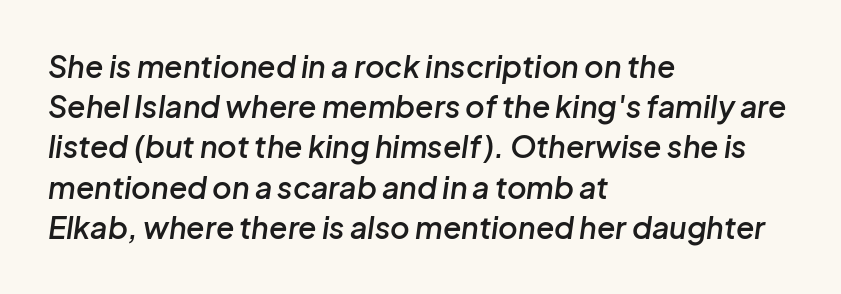
{"italic": "yes", "lean": "right", "slant_degrees": 8, "bold": "semi", "weight": "semibold", "width": "normal", "stroke_contrast": "low", "x_height": "medium", "monospaced": "no", "underline": "no", "align": "left", "line_spacing": "normal", "line_spacing_ratio": 1.34, "letter_spacing": "normal", "letter_spacing_em": 0.0, "glyph_px": 30}
